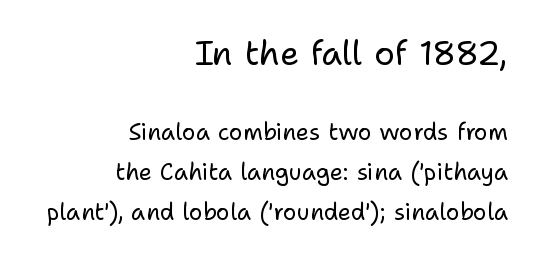
The image shows 34 px regular-weight sans-serif type, upright; set right-aligned, line spacing 1.74x, normal letter spacing, not underlined; the first (top) block is 1.48x larger; low stroke contrast and a medium x-height.
